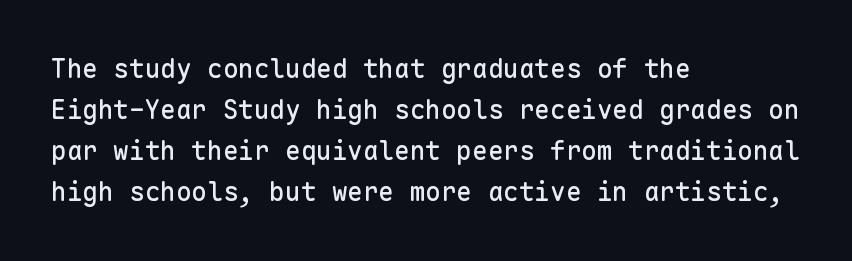
{"italic": "no", "underline": "no", "align": "left", "line_spacing": "normal", "line_spacing_ratio": 1.58, "letter_spacing": "normal", "letter_spacing_em": 0.0, "glyph_px": 26}
